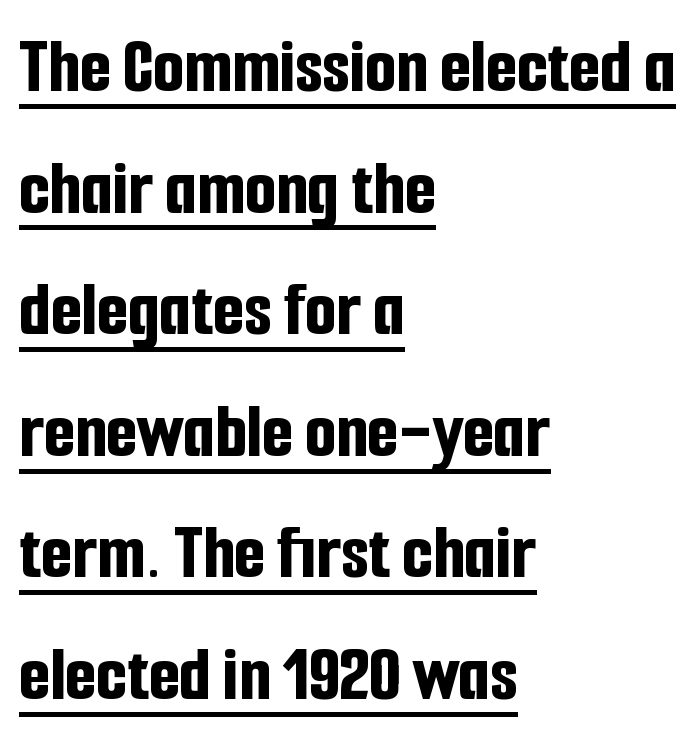
The image shows 80 px bold, condensed sans-serif type, upright; set left-aligned, normal line spacing (1.52x), normal letter spacing, underlined; low stroke contrast and a medium x-height.
